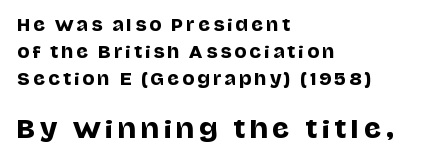
Is there much room between lines? A standard amount, neither cramped nor airy. Notice how the stems are strictly vertical — no italics here. Does the bottom block carry the larger type? Yes, it does. The letters are spread apart with noticeably loose tracking. Visually the block forms a straight wall on the left and a jagged coastline on the right.
